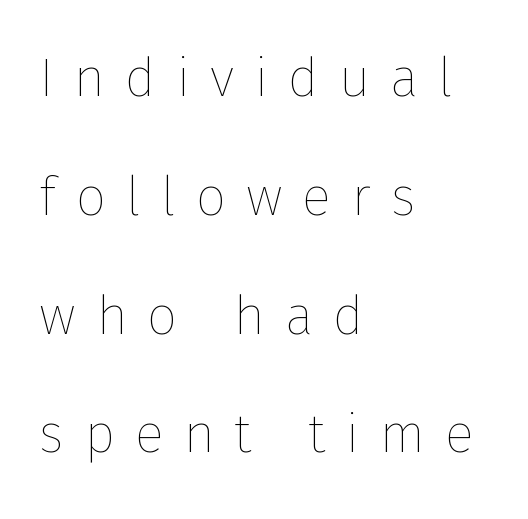
The image shows 54 px thin type, upright; set left-aligned, loose line spacing (2.2x), unusually wide letter spacing (+0.37 em), not underlined; low stroke contrast and a medium x-height.
